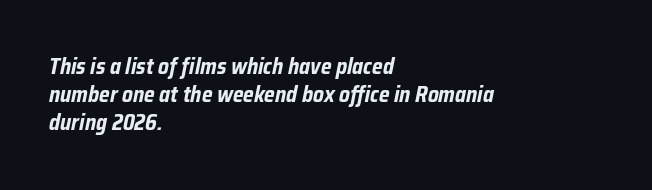
The line-height multiplier appears to be the usual default. This sample uses plain, unmodified letter spacing. These lines stack with their left ends in a neat column. Emphasis by weight is at full strength: bold. Quick note: italic.
